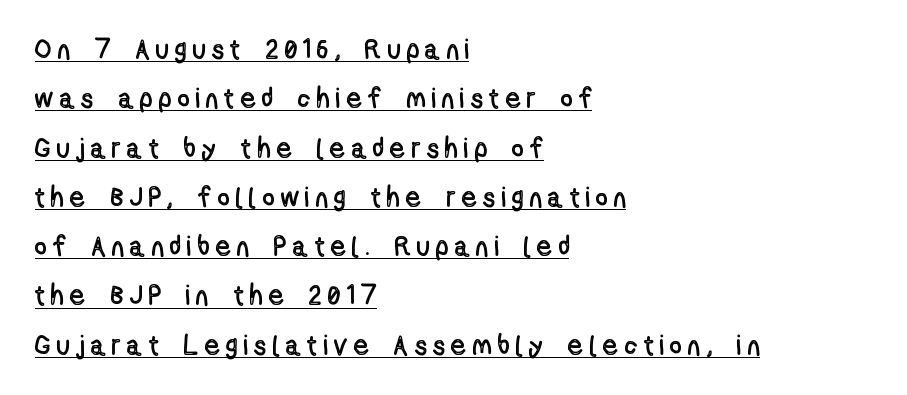
Q: Is the text italic (slanted)? A: No, it is upright.
Q: Is the text underlined? A: Yes.
Q: How is the paragraph aligned? A: Left-aligned.
Q: Is the spacing between letters normal or unusually wide? A: Unusually wide.
Q: Width (condensed, normal, or wide)? A: Condensed.
Q: x-height? A: Medium.
Q: Monospaced? A: No.
